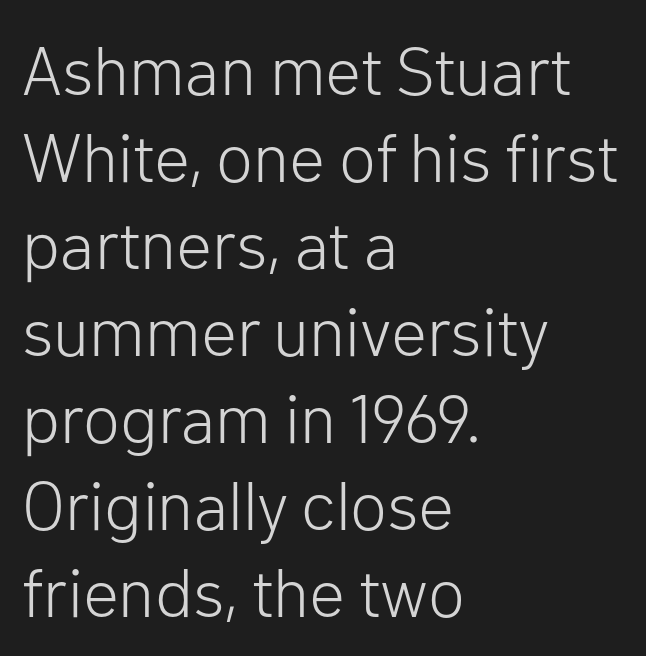
{"serif": "no", "italic": "no", "bold": "no", "weight": "light", "width": "normal", "stroke_contrast": "low", "x_height": "medium", "monospaced": "no", "underline": "no", "align": "left", "line_spacing": "normal", "line_spacing_ratio": 1.28, "letter_spacing": "normal", "letter_spacing_em": 0.0, "glyph_px": 68}
